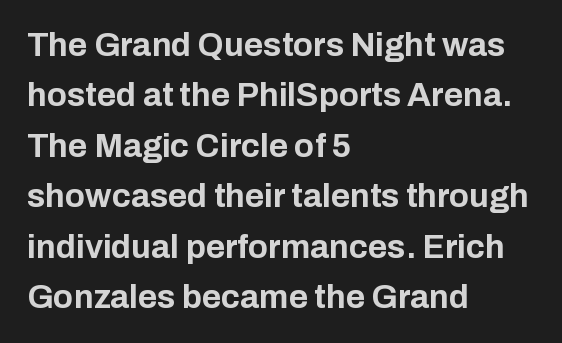
The image shows 33 px bold sans-serif type, upright; set left-aligned, normal line spacing (1.53x), normal letter spacing, not underlined; low stroke contrast and a medium x-height.
